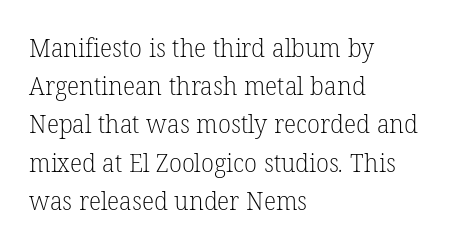
Q: Is the text bold? A: No.
Q: Is the text underlined? A: No.
Q: How is the paragraph aligned? A: Left-aligned.
Q: Is the spacing between letters normal or unusually wide? A: Normal.
Q: Is the spacing between lines tight, normal or loose? A: Normal.
